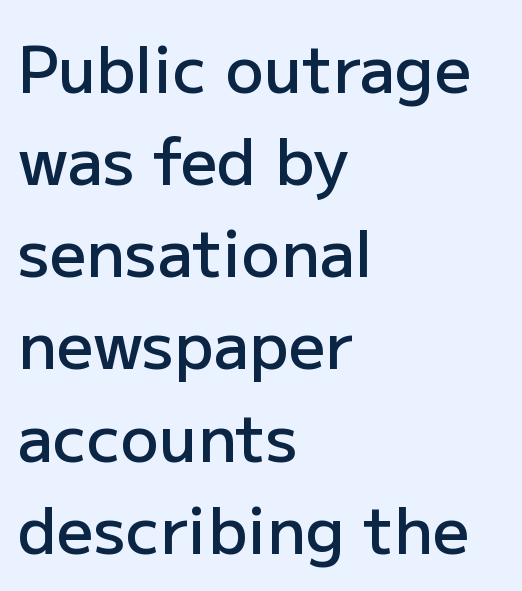
The image shows 64 px semibold sans-serif type, upright; set left-aligned, normal line spacing (1.44x), normal letter spacing, not underlined; low stroke contrast and a medium x-height.
